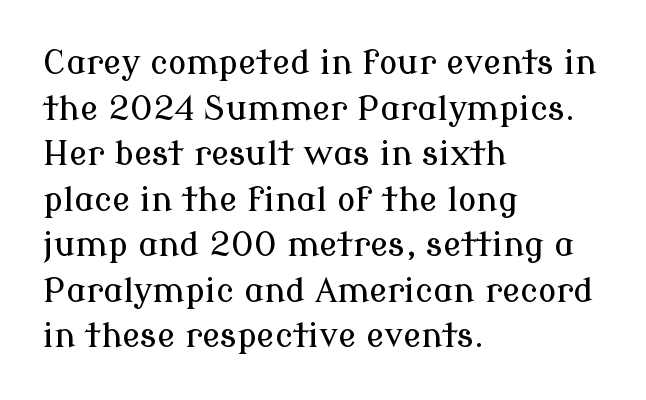
Q: Is the text italic (slanted)? A: No, it is upright.
Q: Is the typeface a serif or a sans-serif typeface? A: Serif.
Q: Is the text underlined? A: No.
Q: How is the paragraph aligned? A: Left-aligned.
Q: Is the spacing between letters normal or unusually wide? A: Normal.
Q: Is the spacing between lines tight, normal or loose? A: Normal.
Q: Width (condensed, normal, or wide)? A: Normal.
Q: Stroke contrast? A: Low.
Q: x-height? A: Medium.
Q: Monospaced? A: No.
